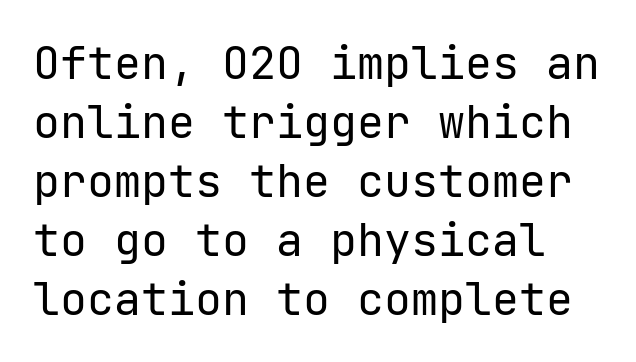
The image shows 45 px regular-weight sans-serif type, upright; set normal line spacing (1.31x), normal letter spacing, not underlined; low stroke contrast and a medium x-height.
